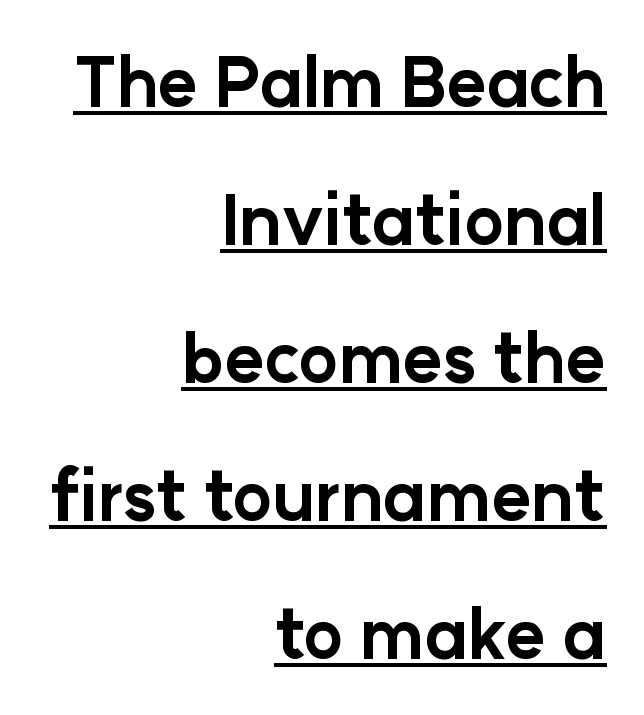
The image shows 68 px bold sans-serif type, upright; set right-aligned, loose line spacing (2.03x), normal letter spacing, underlined; low stroke contrast and a medium x-height.
